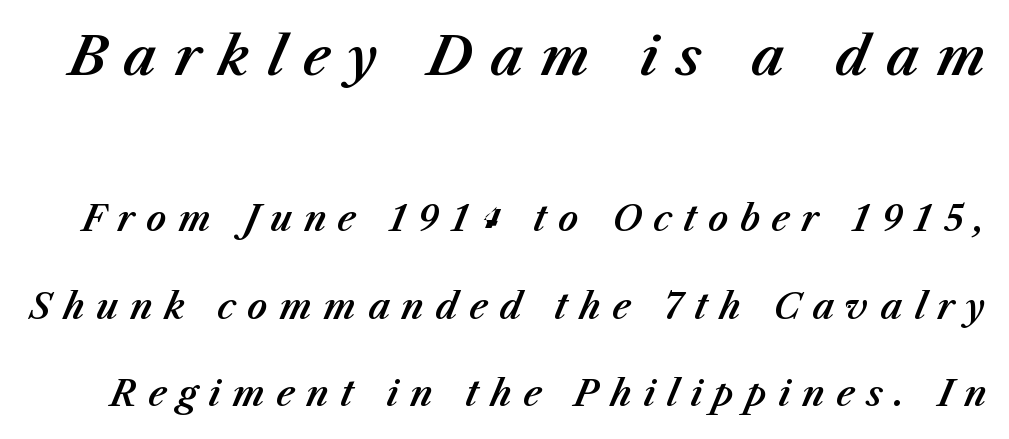
The image shows 53 px text type, italic (leaning right); set loose line spacing (2.49x), unusually wide letter spacing (+0.33 em), not underlined; the first (top) block is 1.51x larger; medium stroke contrast and a medium x-height.
